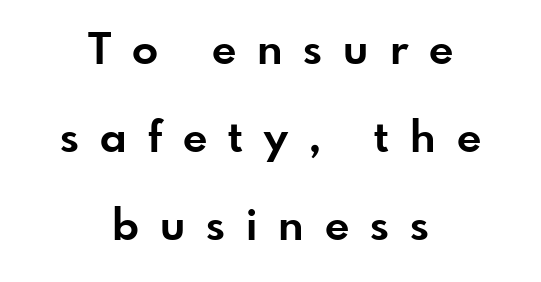
Nothing sits at the stroke ends, so this counts as sans-serif. Typesetter's note: full bold, strokes at maximum text heaviness. Tracking value appears strongly positive — letters spread wide. If you folded the block vertically in half, each line would mirror itself in length.
